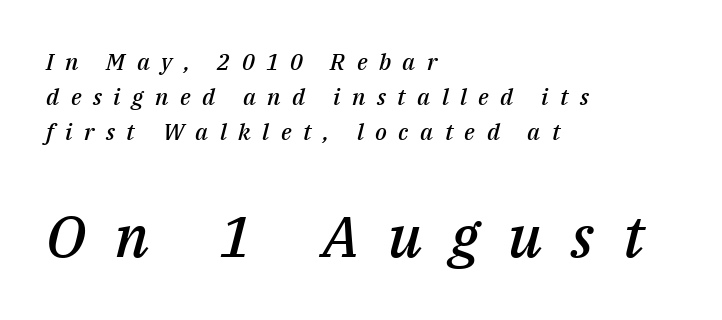
Bare-footed words on every line. Reading top to bottom, the characters get bigger at the block break. This sample has the flowing, uneven cadence of proportional lettering. Here the glyphs are tracked loosely, breaking word shapes into spaced letters. Typeset ragged right — the left edge is the straight one. Typesetter's note: demi weight, one step under bold.
